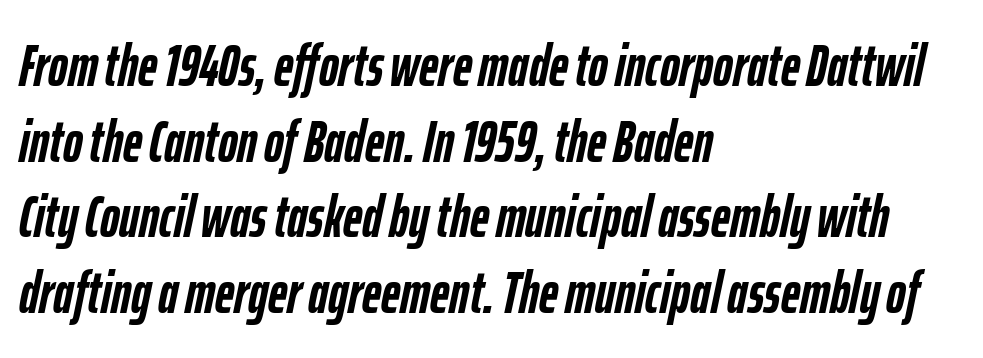
The glyphs have the mass of a bold cut. The rendering keeps characters at their native spacing. Casual observation: everything's shoved over to the left. A normal amount of white space separates one row of letters from the next. Unmarked baselines from the first word to the last.
